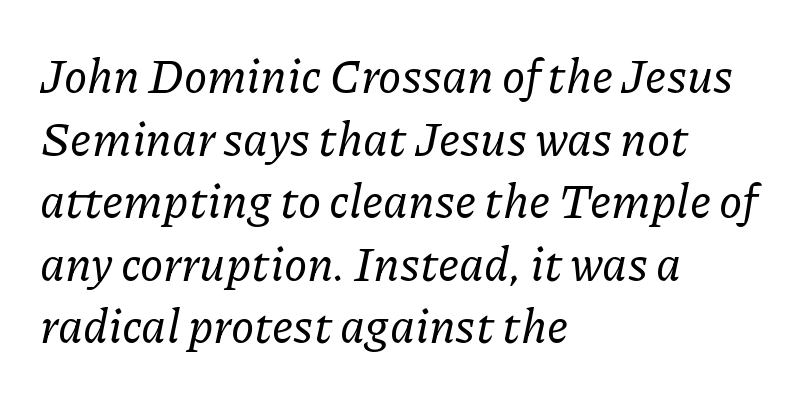
{"serif": "yes", "italic": "yes", "lean": "right", "slant_degrees": 11, "width": "normal", "stroke_contrast": "low", "x_height": "medium", "monospaced": "no", "underline": "no", "align": "left", "line_spacing": "normal", "line_spacing_ratio": 1.33, "letter_spacing": "normal", "letter_spacing_em": 0.0, "glyph_px": 47}
